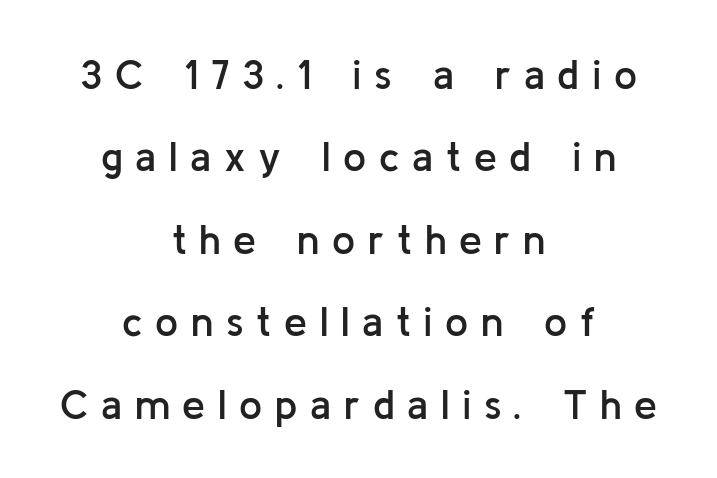
The image shows 41 px semibold sans-serif type, upright; set centered, loose line spacing (2.01x), unusually wide letter spacing (+0.31 em), not underlined; low stroke contrast and a medium x-height.
